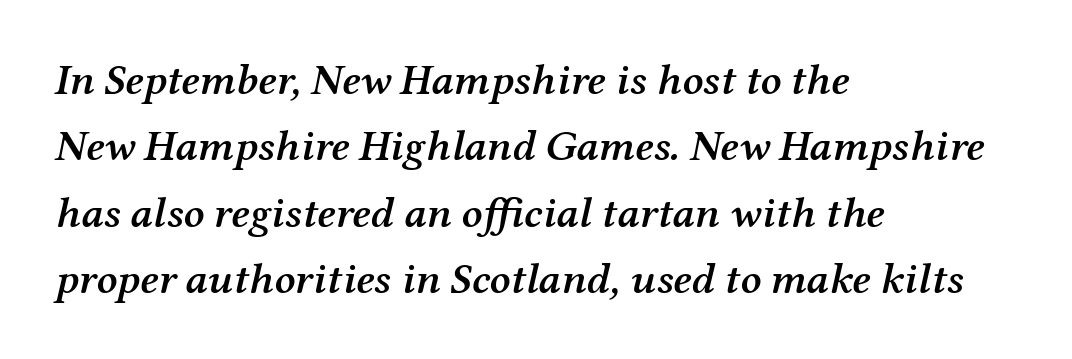
The image shows 44 px semibold serif type, italic (leaning right); set left-aligned, normal line spacing (1.51x), normal letter spacing, not underlined; medium stroke contrast and a medium x-height.
